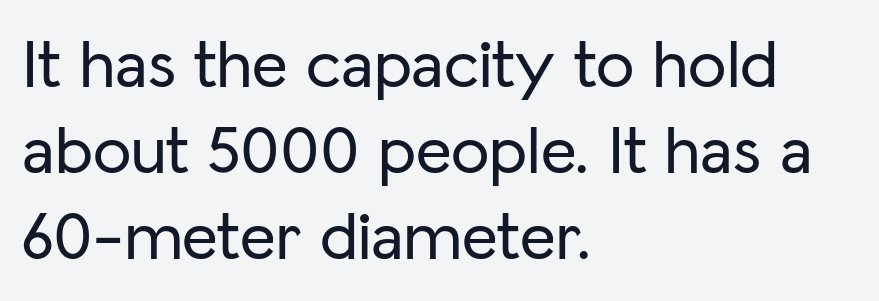
Q: Is the text italic (slanted)? A: No, it is upright.
Q: Is the typeface a serif or a sans-serif typeface? A: Sans-serif.
Q: Is the text underlined? A: No.
Q: How is the paragraph aligned? A: Left-aligned.
Q: Is the spacing between letters normal or unusually wide? A: Normal.
Q: Is the spacing between lines tight, normal or loose? A: Normal.
Q: Width (condensed, normal, or wide)? A: Normal.
Q: Stroke contrast? A: Low.
Q: x-height? A: Medium.
Q: Monospaced? A: No.
